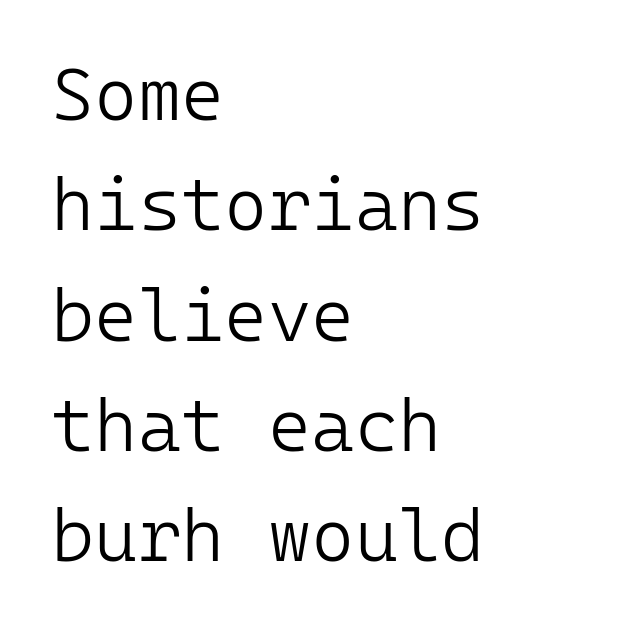
{"serif": "no", "italic": "no", "bold": "no", "weight": "light", "width": "normal", "stroke_contrast": "low", "x_height": "medium", "monospaced": "yes", "underline": "no", "align": "left", "line_spacing": "normal", "line_spacing_ratio": 1.49, "letter_spacing": "normal", "letter_spacing_em": 0.0, "glyph_px": 74}
